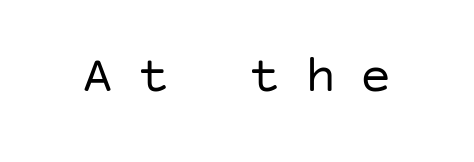
The image shows 52 px regular-weight sans-serif type, upright; set unusually wide letter spacing (+0.47 em), not underlined; low stroke contrast and a large x-height.
